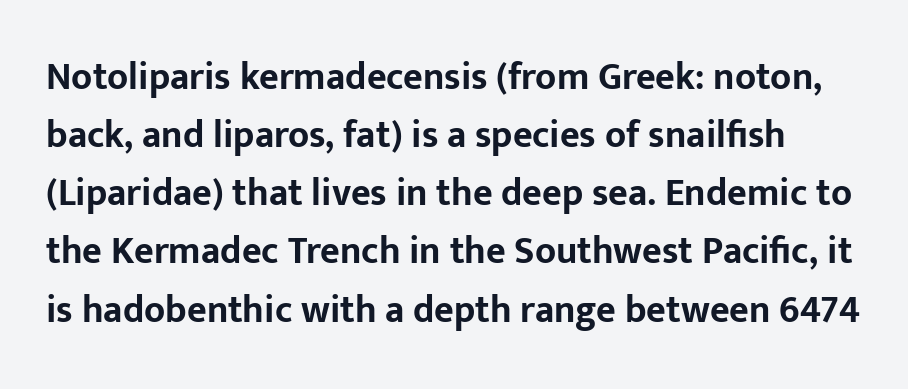
The image shows 38 px bold sans-serif type, upright; set normal line spacing (1.53x), normal letter spacing, not underlined; low stroke contrast and a medium x-height.
